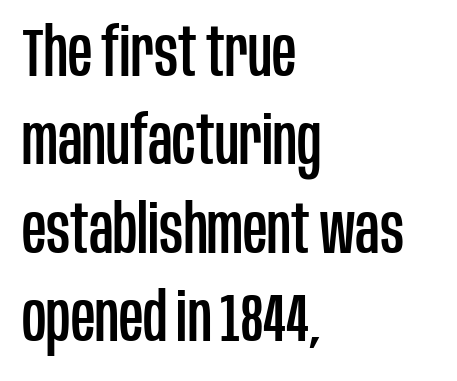
{"serif": "no", "italic": "no", "width": "condensed", "stroke_contrast": "low", "x_height": "large", "monospaced": "no", "underline": "no", "align": "left", "line_spacing": "normal", "line_spacing_ratio": 1.32, "letter_spacing": "normal", "letter_spacing_em": 0.0, "glyph_px": 67}
